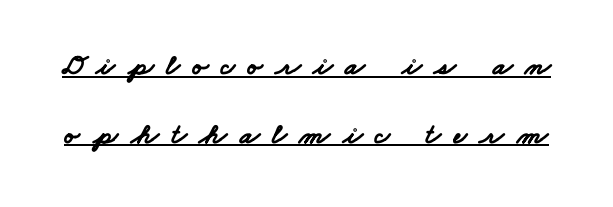
{"serif": "no", "bold": "yes", "weight": "bold", "width": "wide", "stroke_contrast": "low", "x_height": "small", "monospaced": "no", "underline": "yes", "line_spacing": "loose", "line_spacing_ratio": 2.37, "letter_spacing": "wide", "letter_spacing_em": 0.43, "glyph_px": 29}
